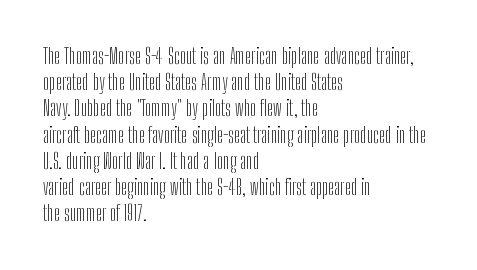
Q: Is the text bold? A: No.
Q: Is the text italic (slanted)? A: No, it is upright.
Q: Is the text underlined? A: No.
Q: How is the paragraph aligned? A: Left-aligned.
Q: Is the spacing between letters normal or unusually wide? A: Normal.
Q: Is the spacing between lines tight, normal or loose? A: Normal.
